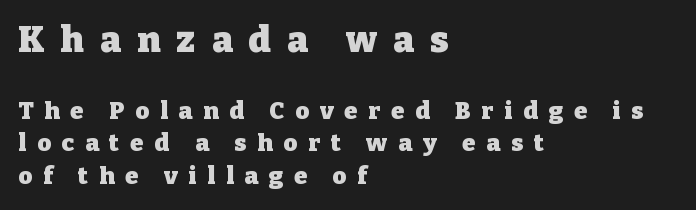
Q: Is the text bold? A: Yes.
Q: Is the text italic (slanted)? A: No, it is upright.
Q: Is the typeface a serif or a sans-serif typeface? A: Serif.
Q: Is the text underlined? A: No.
Q: How is the paragraph aligned? A: Left-aligned.
Q: Is the spacing between letters normal or unusually wide? A: Unusually wide.
Q: Is the spacing between lines tight, normal or loose? A: Normal.
Q: Which block of text is set in a larger size, the first (top) or the second (bottom)? A: The first (top) one.
Q: Width (condensed, normal, or wide)? A: Normal.
Q: Stroke contrast? A: Low.
Q: x-height? A: Medium.
Q: Monospaced? A: No.
